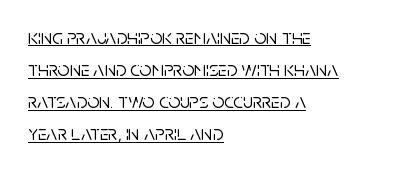
The image shows 21 px text type, upright; set left-aligned, normal line spacing (1.53x), normal letter spacing, underlined.
